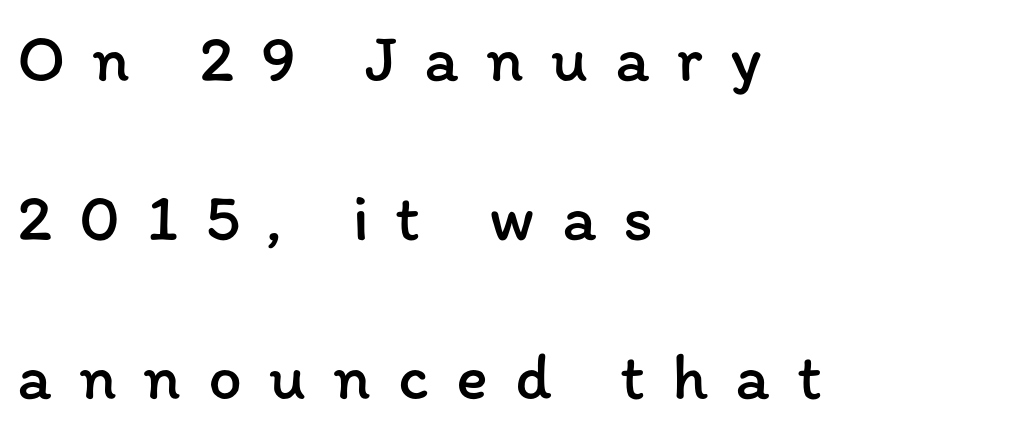
{"italic": "no", "bold": "no", "weight": "regular", "width": "normal", "stroke_contrast": "low", "x_height": "medium", "monospaced": "no", "underline": "no", "align": "left", "line_spacing": "loose", "line_spacing_ratio": 2.37, "letter_spacing": "wide", "letter_spacing_em": 0.4, "glyph_px": 67}
